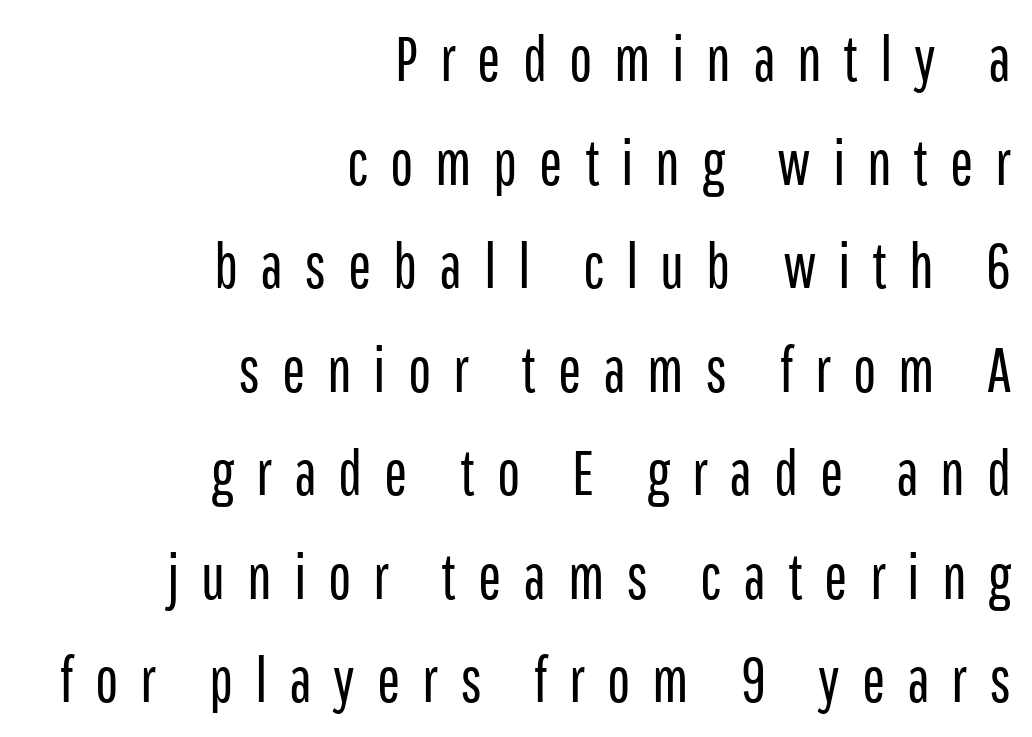
Q: Is the text bold? A: No.
Q: Is the text italic (slanted)? A: No, it is upright.
Q: Is the typeface a serif or a sans-serif typeface? A: Sans-serif.
Q: Is the text underlined? A: No.
Q: How is the paragraph aligned? A: Right-aligned.
Q: Is the spacing between letters normal or unusually wide? A: Unusually wide.
Q: Is the spacing between lines tight, normal or loose? A: Normal.
Q: Width (condensed, normal, or wide)? A: Condensed.
Q: Stroke contrast? A: Low.
Q: x-height? A: Medium.
Q: Monospaced? A: No.
